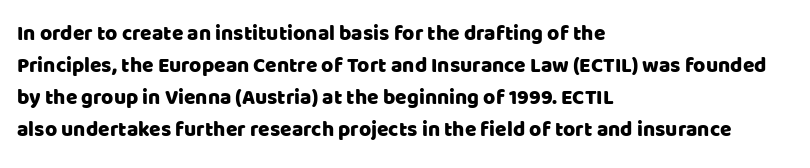
Spacing between characters is what you'd get straight out of the box. This sample is left-justified, so line endings fall wherever the words run out. Has an underline been added? It has not. Evenly set lines give the paragraph a standard silhouette. You can tell it's not italic because the verticals are truly vertical.
